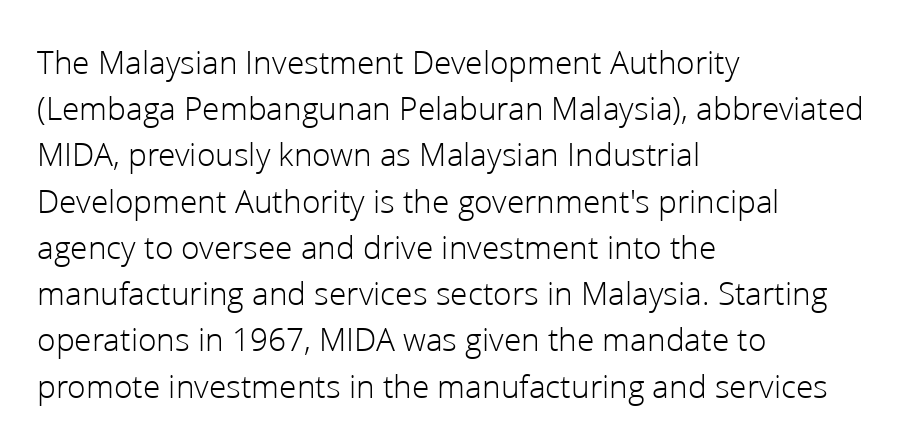
The image shows 34 px light sans-serif type, upright; set left-aligned, normal line spacing (1.36x), normal letter spacing, not underlined; low stroke contrast and a medium x-height.
